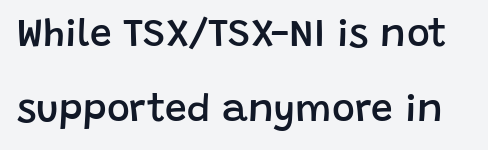
Q: Is the text bold? A: Semi-bold.
Q: Is the text italic (slanted)? A: No, it is upright.
Q: Is the typeface a serif or a sans-serif typeface? A: Sans-serif.
Q: Is the text underlined? A: No.
Q: Is the spacing between letters normal or unusually wide? A: Normal.
Q: Is the spacing between lines tight, normal or loose? A: Loose.
Q: Width (condensed, normal, or wide)? A: Normal.
Q: Stroke contrast? A: Low.
Q: x-height? A: Large.
Q: Monospaced? A: No.
